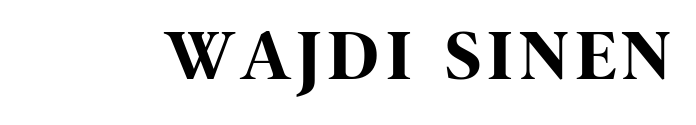
The image shows 72 px bold, condensed sans-serif type, upright; set not underlined; high stroke contrast and a large x-height.
